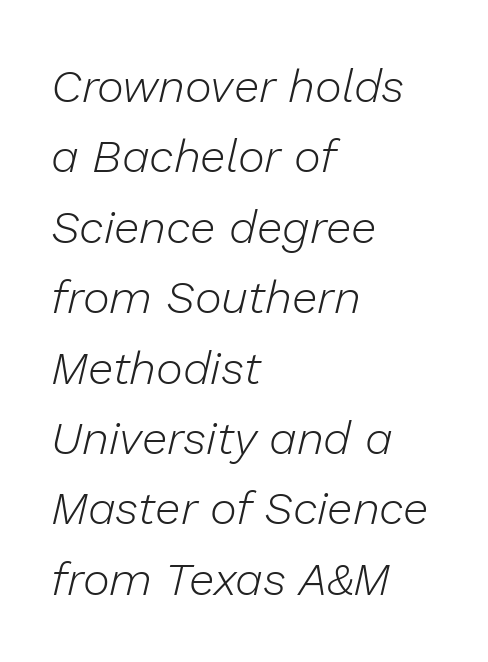
The image shows 46 px light type, italic (leaning right); set left-aligned, normal line spacing (1.53x), normal letter spacing, not underlined; low stroke contrast and a medium x-height.
